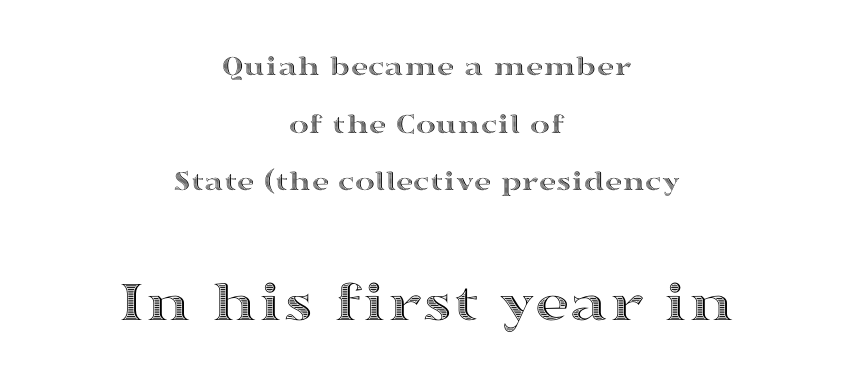
Q: Is the text italic (slanted)? A: No, it is upright.
Q: Is the text underlined? A: No.
Q: How is the paragraph aligned? A: Centered.
Q: Is the spacing between letters normal or unusually wide? A: Normal.
Q: Is the spacing between lines tight, normal or loose? A: Loose.
Q: Which block of text is set in a larger size, the first (top) or the second (bottom)? A: The second (bottom) one.
Q: Width (condensed, normal, or wide)? A: Wide.
Q: x-height? A: Medium.
Q: Monospaced? A: No.
